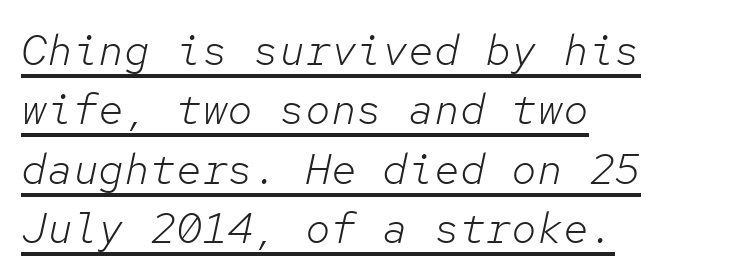
The image shows 43 px light type, italic (leaning right), monospaced; set left-aligned, normal line spacing (1.38x), normal letter spacing, underlined; low stroke contrast and a medium x-height.
